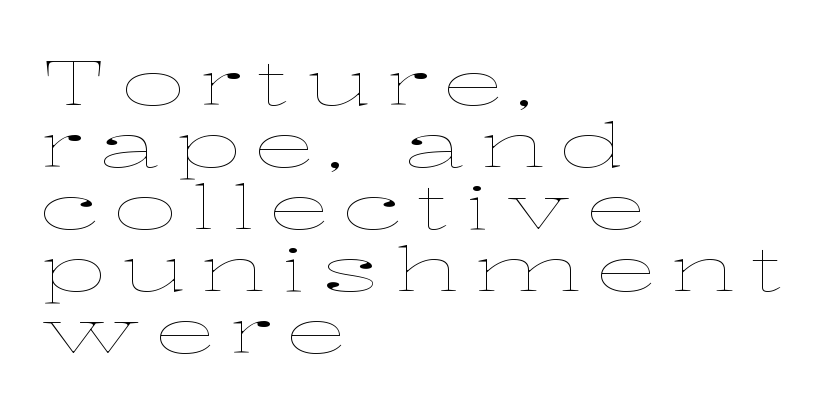
Q: Is the text bold? A: No.
Q: Is the text italic (slanted)? A: No, it is upright.
Q: Is the text underlined? A: No.
Q: How is the paragraph aligned? A: Left-aligned.
Q: Is the spacing between letters normal or unusually wide? A: Unusually wide.
Q: Is the spacing between lines tight, normal or loose? A: Tight.
Q: Width (condensed, normal, or wide)? A: Wide.
Q: Stroke contrast? A: Low.
Q: x-height? A: Medium.
Q: Monospaced? A: No.
